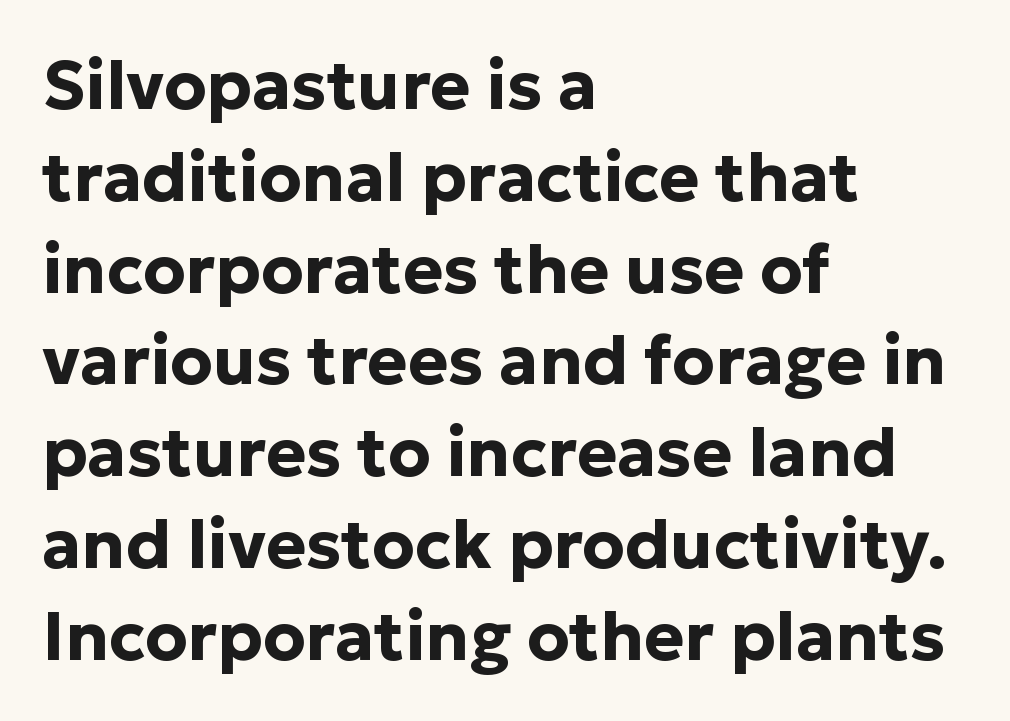
Compared with typical body copy, the letter spacing here is the same. Varying glyph widths throughout — classic text-font behaviour. Has an underline been added? It has not. In CSS terms this would be text-align: left. The type sits square on the baseline with zero lean. Observe the absence of serifs on each vertical stroke in this sample.
